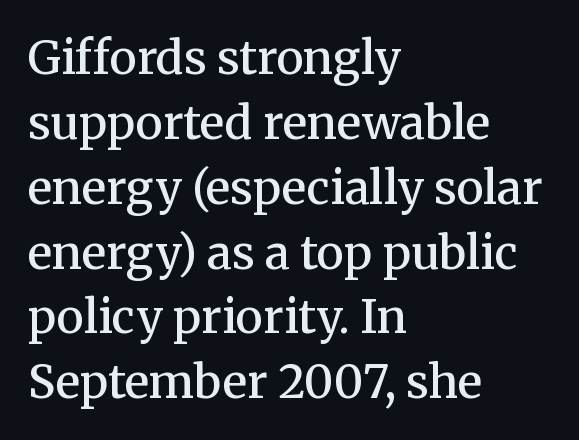
The image shows 46 px semibold serif type, upright; set left-aligned, normal line spacing (1.41x), normal letter spacing, not underlined; medium stroke contrast and a medium x-height.
